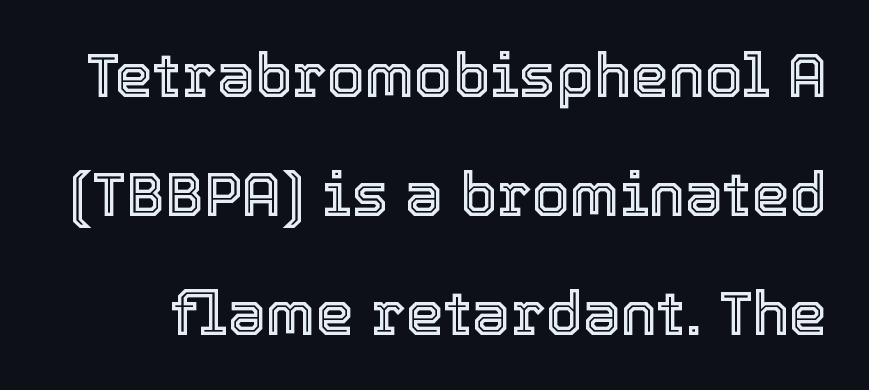
{"italic": "no", "width": "normal", "x_height": "medium", "monospaced": "no", "underline": "no", "line_spacing": "loose", "line_spacing_ratio": 1.95, "letter_spacing": "normal", "letter_spacing_em": 0.0, "glyph_px": 61}
